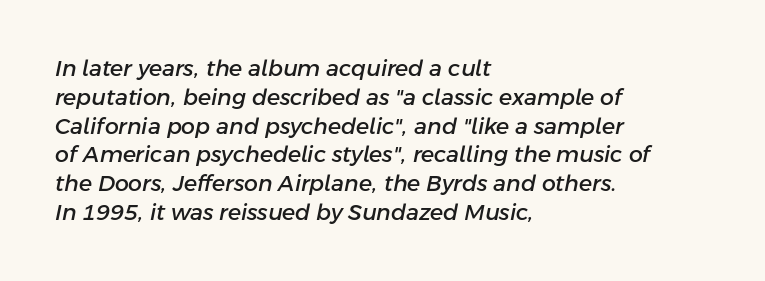
Q: Is the text italic (slanted)? A: Yes, it leans right by about 11 degrees.
Q: Is the text underlined? A: No.
Q: How is the paragraph aligned? A: Left-aligned.
Q: Is the spacing between letters normal or unusually wide? A: Normal.
Q: Is the spacing between lines tight, normal or loose? A: Normal.
